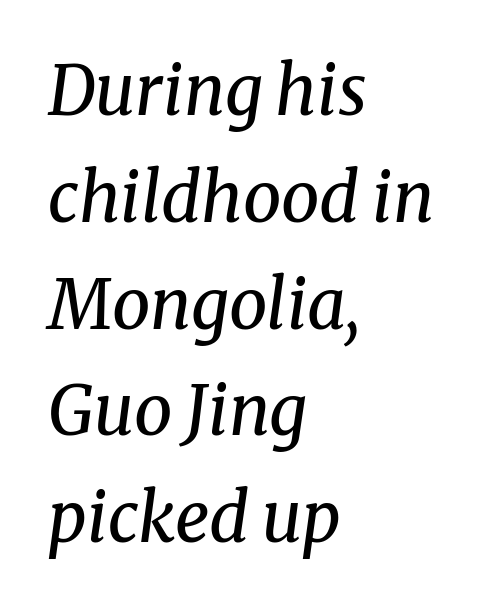
Old-style or modern, the face here clearly has serifs. No chunkiness to these letters — they're not bold. In terms of posture, this sample is oblique. You could not count columns in this text — the font is proportionally spaced. The typesetter chose a ragged-right arrangement here.
